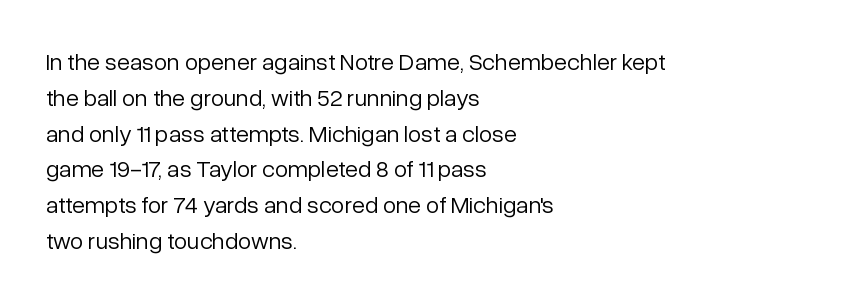
The image shows 24 px text type, upright; set left-aligned, normal line spacing (1.49x), normal letter spacing, not underlined.
